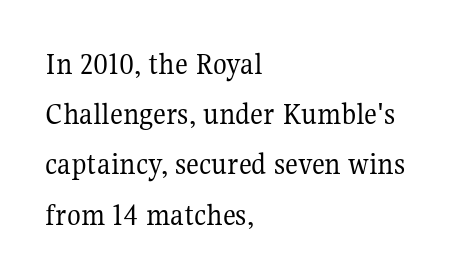
Q: Is the text bold? A: No.
Q: Is the text italic (slanted)? A: No, it is upright.
Q: Is the typeface a serif or a sans-serif typeface? A: Serif.
Q: Is the text underlined? A: No.
Q: How is the paragraph aligned? A: Left-aligned.
Q: Is the spacing between letters normal or unusually wide? A: Normal.
Q: Is the spacing between lines tight, normal or loose? A: Normal.
Q: Width (condensed, normal, or wide)? A: Normal.
Q: Stroke contrast? A: Medium.
Q: x-height? A: Medium.
Q: Monospaced? A: No.
